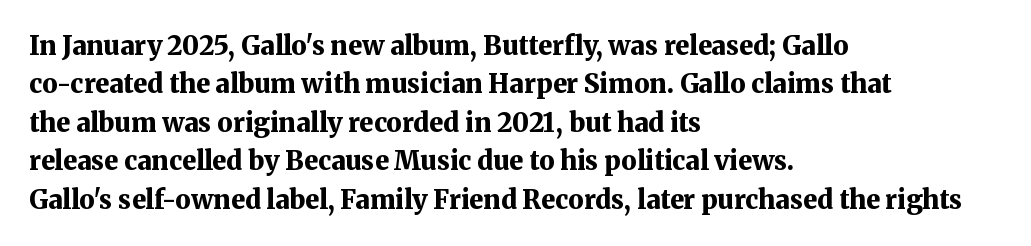
A typesetter would mark this as roman, not italic. Rule under the text: the space is simply empty. Layout note: lines flush left. The designer left line spacing at the default. What weight is shown? A full bold with thick strokes. This sample uses plain, unmodified letter spacing.
